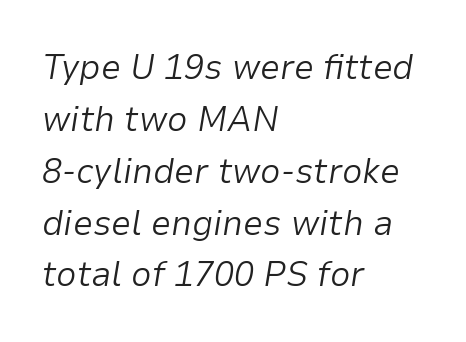
Character widths vary here, with narrow letters taking less room than wide ones. Honestly, there is no underline to notice here at all. Regarding leading, the lines here are spaced in the standard way. The whole block is typeset with a tilt. In CSS terms this would be text-align: left.
